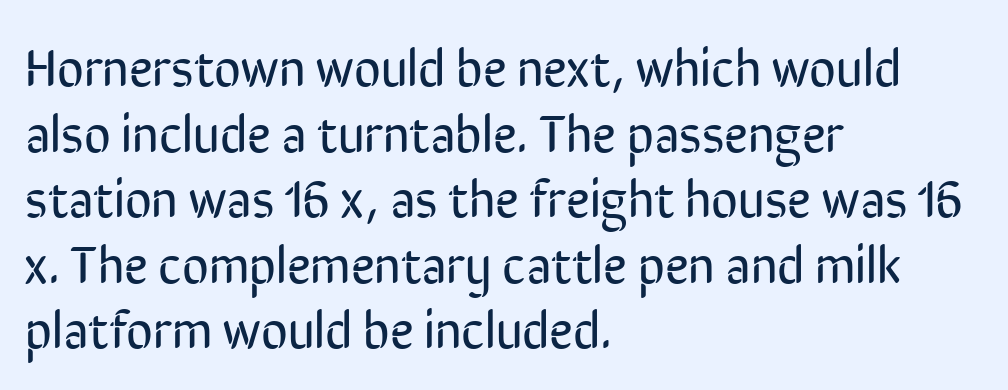
The passage shown is not underscored anywhere. In CSS terms this would be text-align: left. Each new line begins a customary step beneath the previous one. Serif or sans? Sans — the stroke terminals are bare. Weight: regular or lighter.
